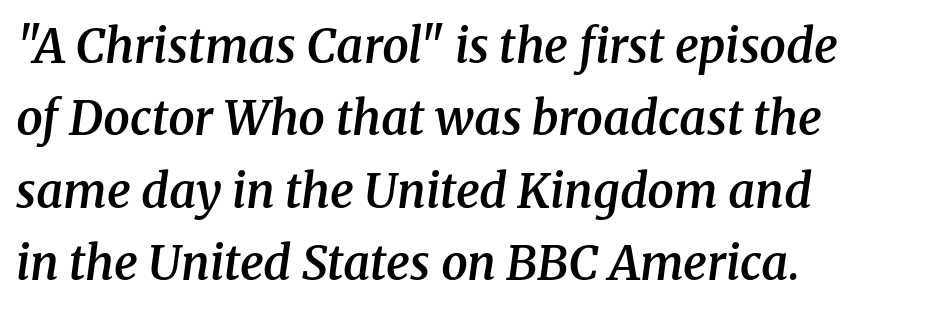
The image shows 47 px semibold serif type, italic (leaning right); set left-aligned, normal line spacing (1.54x), normal letter spacing, not underlined; medium stroke contrast and a medium x-height.
